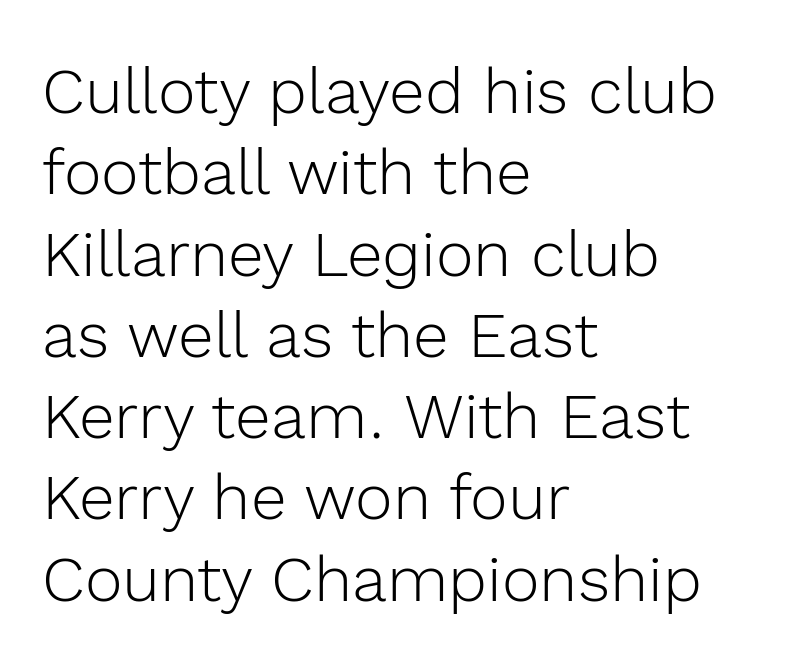
Is the block centered? No — it sits flush against the left margin. The axis of the letterforms is exactly vertical. This rendering features lettering with no underline. The font is comparable to plain body text, perhaps lighter.
